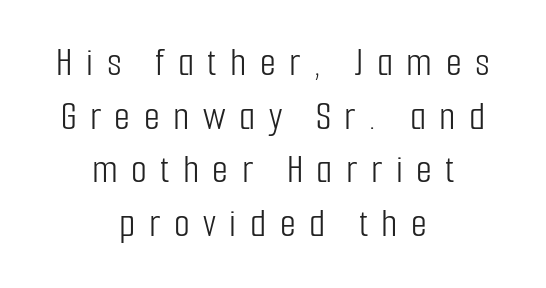
Q: Is the text bold? A: No.
Q: Is the text italic (slanted)? A: No, it is upright.
Q: Is the typeface a serif or a sans-serif typeface? A: Sans-serif.
Q: Is the text underlined? A: No.
Q: How is the paragraph aligned? A: Centered.
Q: Is the spacing between letters normal or unusually wide? A: Unusually wide.
Q: Is the spacing between lines tight, normal or loose? A: Normal.
Q: Width (condensed, normal, or wide)? A: Condensed.
Q: Stroke contrast? A: Low.
Q: x-height? A: Medium.
Q: Monospaced? A: No.
